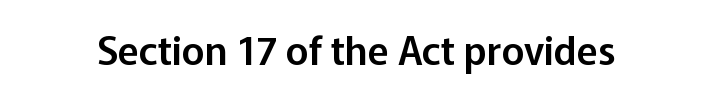
The image shows 39 px sans-serif type, upright; set normal letter spacing, not underlined; low stroke contrast and a medium x-height.
